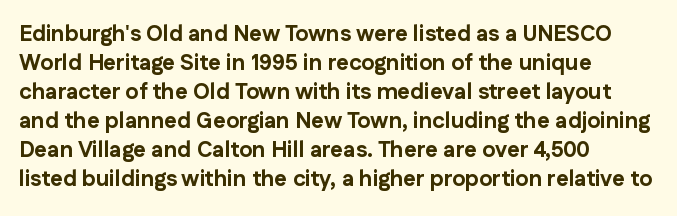
Q: Is the text bold? A: Yes.
Q: Is the text italic (slanted)? A: No, it is upright.
Q: Is the text underlined? A: No.
Q: How is the paragraph aligned? A: Left-aligned.
Q: Is the spacing between letters normal or unusually wide? A: Normal.
Q: Is the spacing between lines tight, normal or loose? A: Normal.
